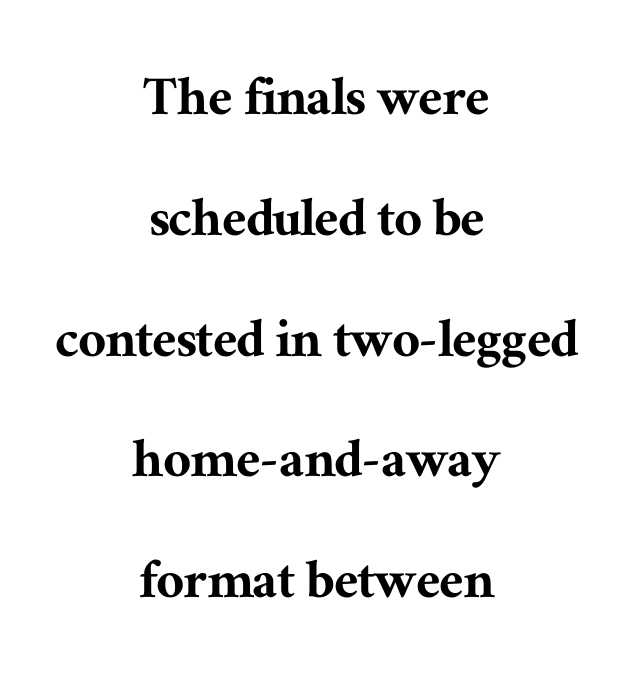
Short note: letters normally spaced. A typesetter would call this proportional, since set widths differ per character. Check where the strokes stop: tiny serifs finish them off. Characters remain perfectly vertical along every line.
